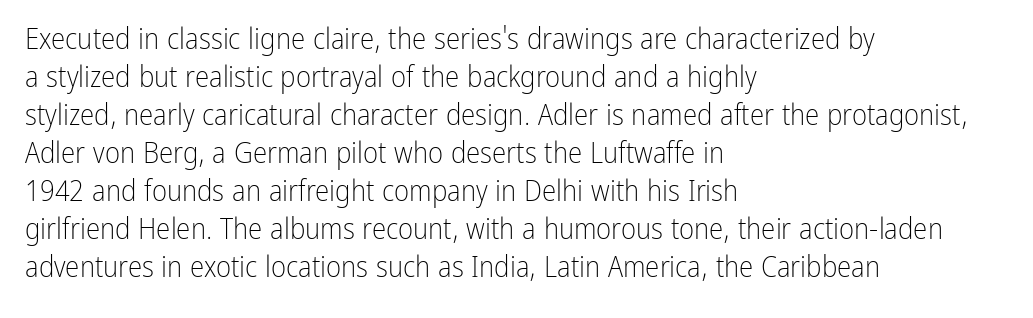
Q: Is the text bold? A: No.
Q: Is the text italic (slanted)? A: No, it is upright.
Q: Is the typeface a serif or a sans-serif typeface? A: Sans-serif.
Q: Is the text underlined? A: No.
Q: How is the paragraph aligned? A: Left-aligned.
Q: Is the spacing between letters normal or unusually wide? A: Normal.
Q: Is the spacing between lines tight, normal or loose? A: Normal.
Q: Width (condensed, normal, or wide)? A: Condensed.
Q: Stroke contrast? A: Low.
Q: x-height? A: Medium.
Q: Monospaced? A: No.
